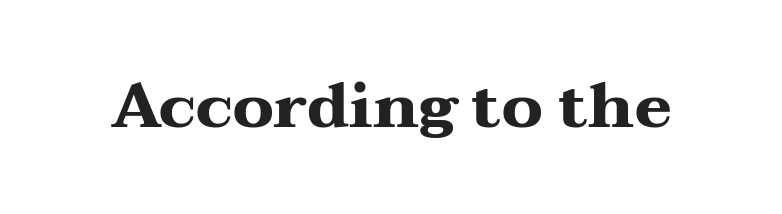
Anything drawn beneath the words? Only blank space. These lines carry a lot of weight — the face is fully bold. Spacing verdict: proportional, widths tailored to each character. Small tapered or slab feet sit at the stroke ends, so this counts as serif. Nope, not italic — everything's standing straight.
